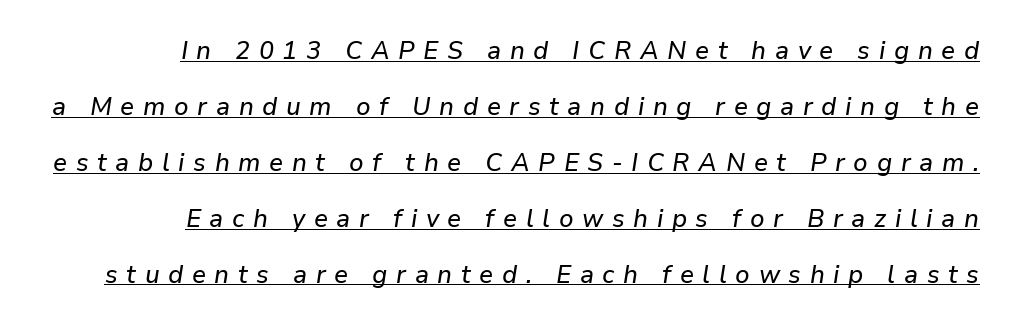
Compared with typical body copy, the letter spacing here is much looser. Loosely led — the rows are spread out. Would a proofreader flag this as italicized? Yes. Teacher's note: observe the even right margin — that is flush-right alignment. What decoration does the sample have? An underline.
